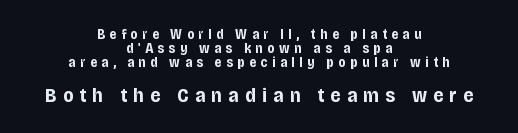
A clean baseline with only descenders dipping below it. Nope, not italic — everything's standing straight. This rendering uses center alignment, leaving both contours irregular but symmetric. Short note: letters widely spaced. Horizontal bands of white between lines are thin slivers.
